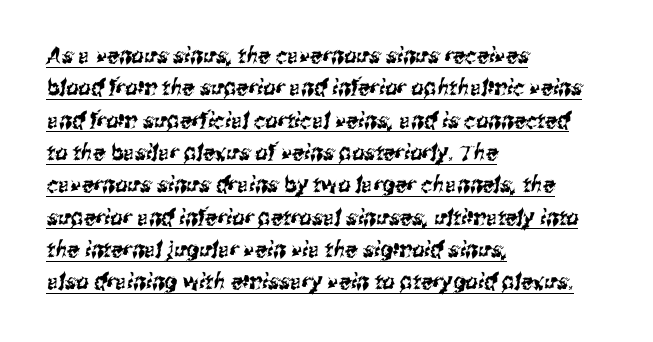
The image shows 22 px text type; set left-aligned, normal line spacing (1.47x), normal letter spacing, underlined.
